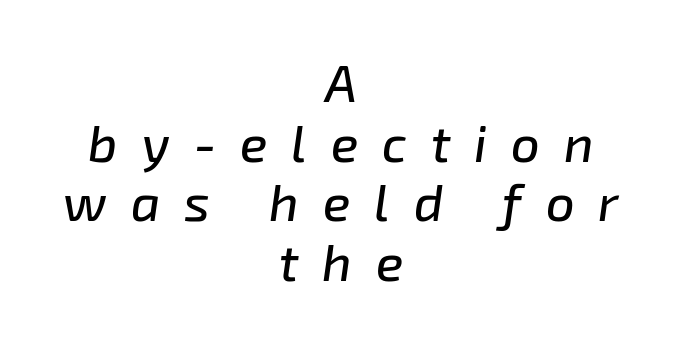
Anything drawn beneath the words? Only blank space. Spacing verdict: proportional, widths tailored to each character. The letterforms stand isolated, each surrounded by extra space. Compared with a flush-left layout, this one balances lines on the center instead. Compared with ordinary roman type, these characters are visibly tilted.
